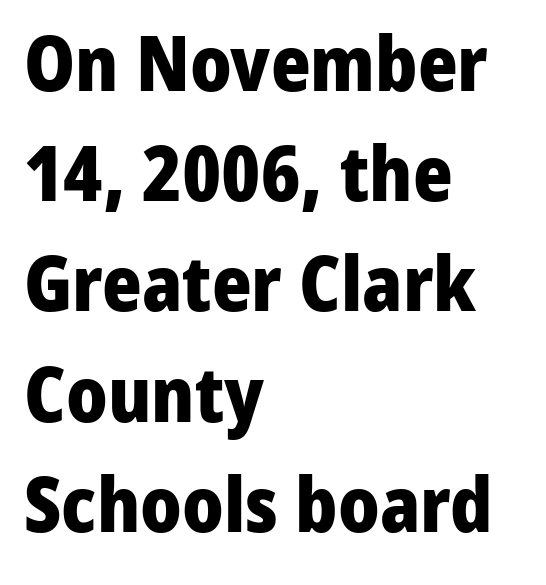
Q: Is the text bold? A: Yes.
Q: Is the text italic (slanted)? A: No, it is upright.
Q: Is the typeface a serif or a sans-serif typeface? A: Sans-serif.
Q: Is the text underlined? A: No.
Q: How is the paragraph aligned? A: Left-aligned.
Q: Is the spacing between letters normal or unusually wide? A: Normal.
Q: Is the spacing between lines tight, normal or loose? A: Normal.
Q: Width (condensed, normal, or wide)? A: Normal.
Q: Stroke contrast? A: Low.
Q: x-height? A: Medium.
Q: Monospaced? A: No.
